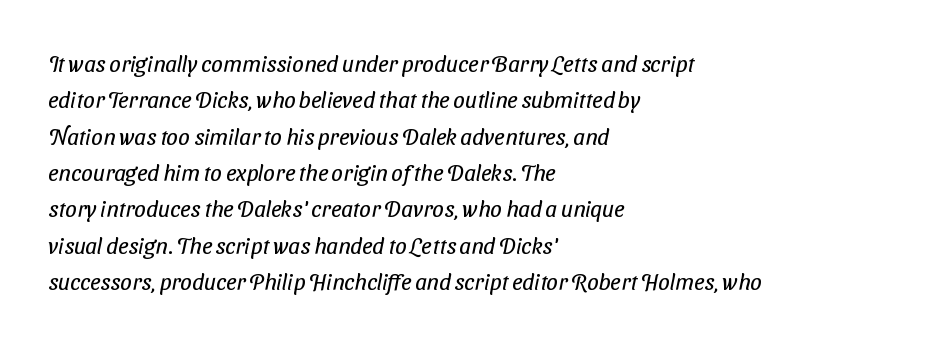
{"bold": "no", "underline": "no", "align": "left", "line_spacing": "normal", "line_spacing_ratio": 1.58, "letter_spacing": "normal", "letter_spacing_em": 0.0, "glyph_px": 23}
